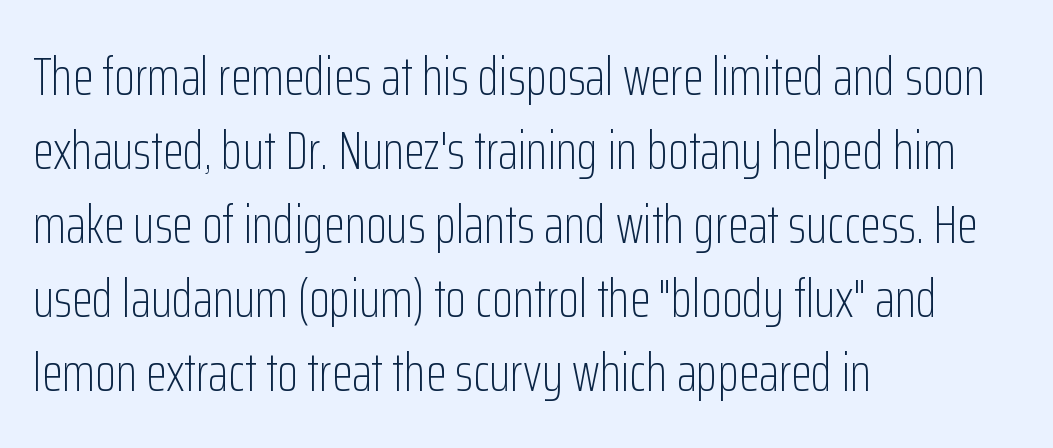
This rendering leaves character spacing at its baseline value. Leading: standard. Typeset ragged right — the left edge is the straight one. A quiet, ordinary-to-light weight characterises the typeface.
